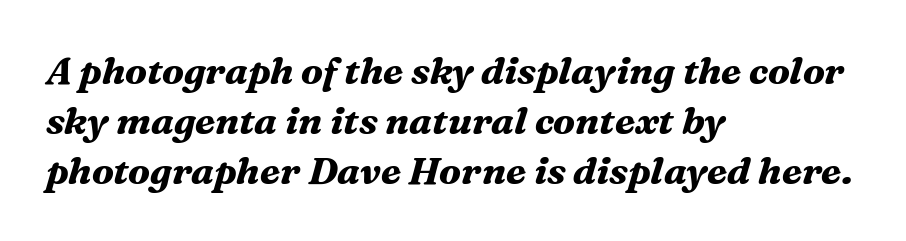
{"serif": "yes", "italic": "yes", "lean": "right", "slant_degrees": 16, "bold": "yes", "weight": "bold", "width": "normal", "stroke_contrast": "medium", "x_height": "medium", "monospaced": "no", "underline": "no", "align": "left", "line_spacing": "normal", "line_spacing_ratio": 1.32, "letter_spacing": "normal", "letter_spacing_em": 0.0, "glyph_px": 38}
